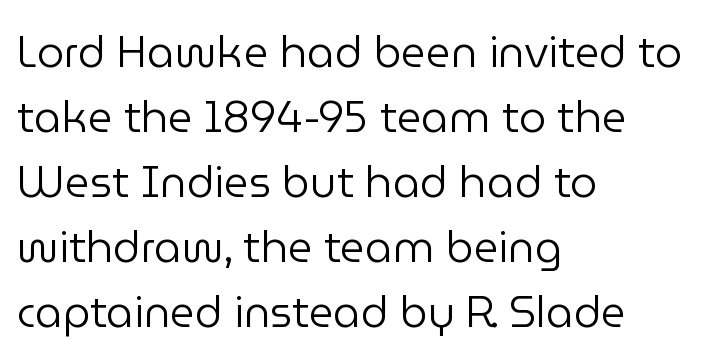
{"serif": "no", "italic": "no", "bold": "no", "weight": "regular", "width": "normal", "stroke_contrast": "low", "x_height": "medium", "monospaced": "no", "underline": "no", "align": "left", "line_spacing": "normal", "line_spacing_ratio": 1.51, "letter_spacing": "normal", "letter_spacing_em": 0.0, "glyph_px": 43}
